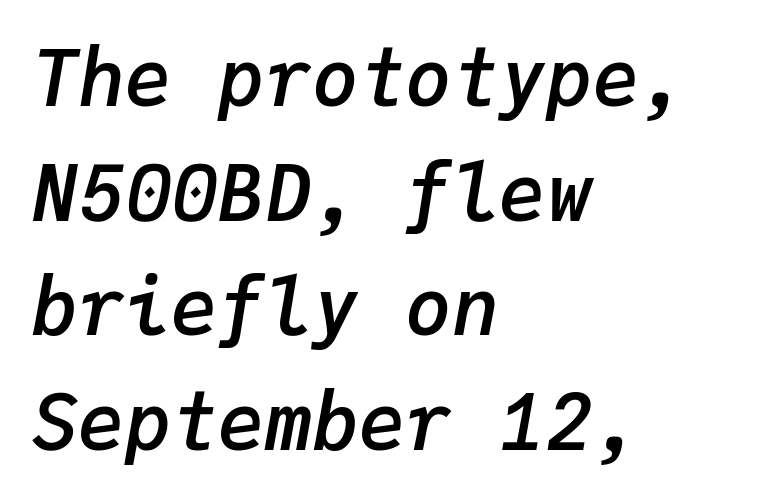
The image shows 78 px semibold type, italic (leaning right), monospaced; set left-aligned, normal line spacing (1.47x), normal letter spacing, not underlined; low stroke contrast and a medium x-height.
